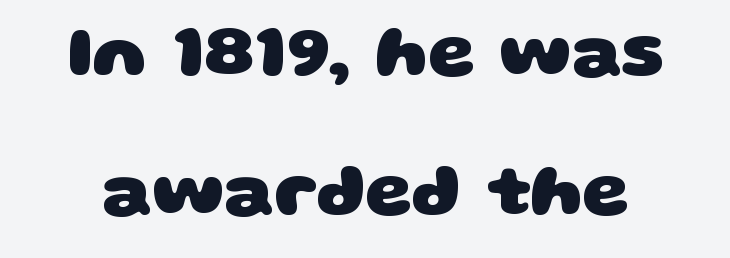
Q: Is the text bold? A: Yes.
Q: Is the typeface a serif or a sans-serif typeface? A: Sans-serif.
Q: Is the text underlined? A: No.
Q: Is the spacing between letters normal or unusually wide? A: Normal.
Q: Width (condensed, normal, or wide)? A: Wide.
Q: Stroke contrast? A: Low.
Q: x-height? A: Large.
Q: Monospaced? A: No.
